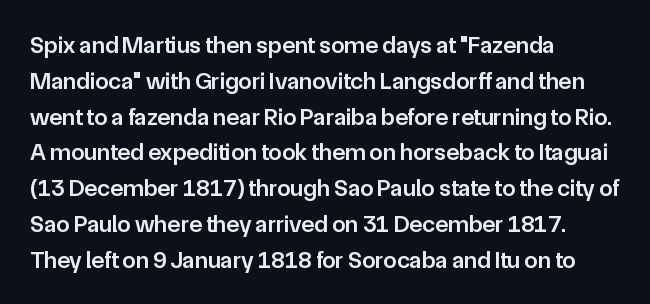
Q: Is the text bold? A: Semi-bold.
Q: Is the text italic (slanted)? A: No, it is upright.
Q: Is the text underlined? A: No.
Q: How is the paragraph aligned? A: Left-aligned.
Q: Is the spacing between letters normal or unusually wide? A: Normal.
Q: Is the spacing between lines tight, normal or loose? A: Normal.
